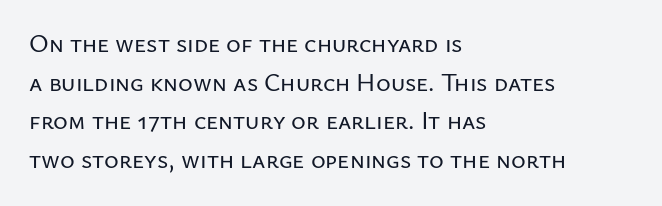
Q: Is the text italic (slanted)? A: No, it is upright.
Q: Is the text underlined? A: No.
Q: How is the paragraph aligned? A: Left-aligned.
Q: Is the spacing between letters normal or unusually wide? A: Normal.
Q: Is the spacing between lines tight, normal or loose? A: Normal.
